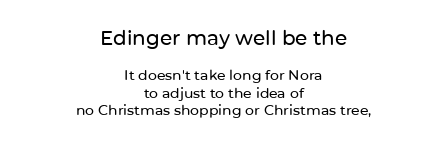
The image shows 20 px text type, upright; set centered, normal line spacing (1.26x), normal letter spacing, not underlined; the first (top) block is 1.43x larger.
